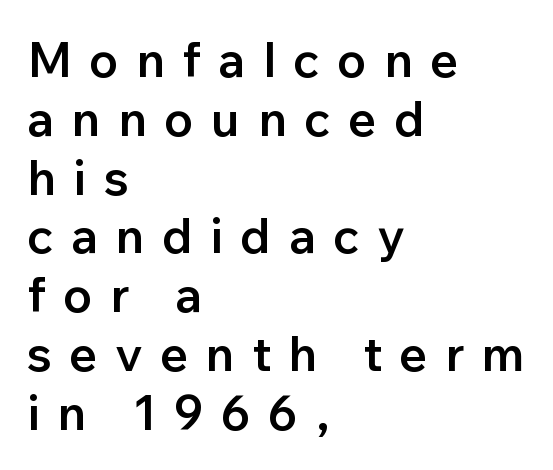
{"serif": "no", "italic": "no", "bold": "semi", "weight": "semibold", "width": "normal", "stroke_contrast": "low", "x_height": "medium", "monospaced": "no", "underline": "no", "align": "left", "line_spacing_ratio": 1.2, "letter_spacing": "wide", "letter_spacing_em": 0.35, "glyph_px": 49}
